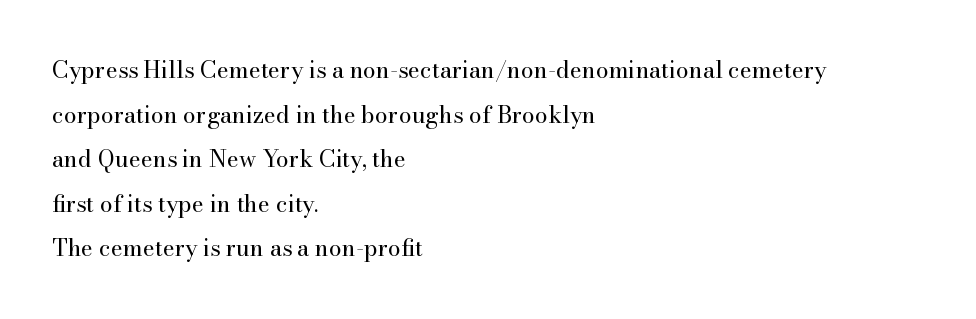
The letters stand straight up with perfectly vertical stems. Unmarked baselines from the first word to the last. A classic flush-left, rag-right setting is used for this passage. In terms of leading, this rendering errs on the spacious side. The cut favours lightness, reaching ordinary text weight at its darkest. You could call the tracking neutral — neither tight nor loose.
